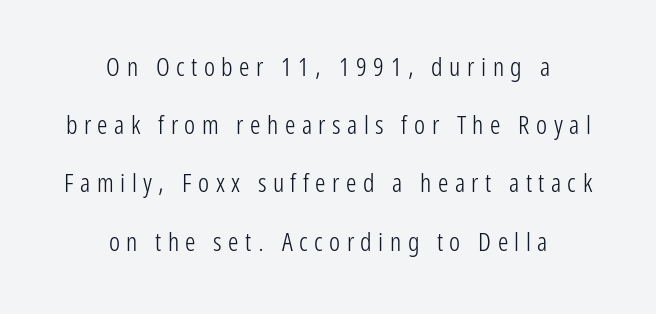
The image shows 26 px text type, upright; set centered, loose line spacing (2.24x), unusually wide letter spacing (+0.25 em), not underlined.
